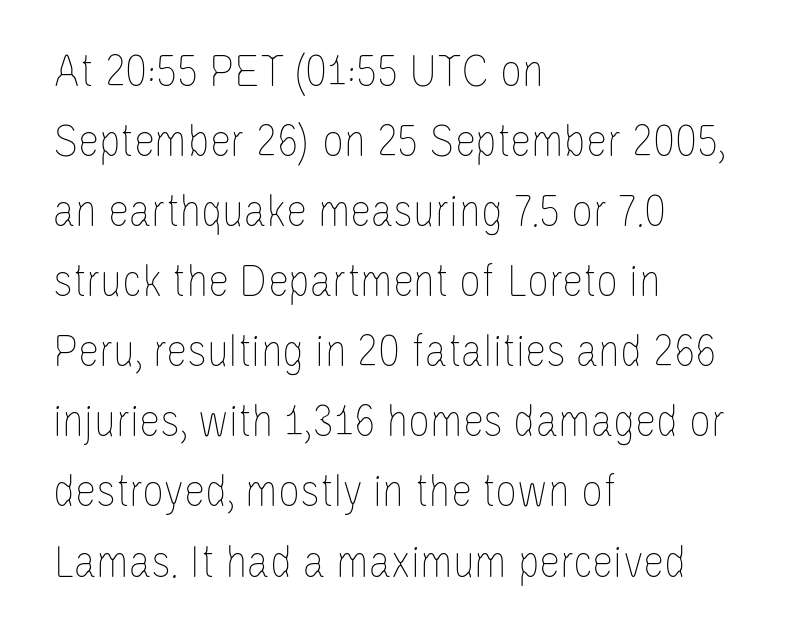
Q: Is the text bold? A: No.
Q: Is the text italic (slanted)? A: No, it is upright.
Q: Is the text underlined? A: No.
Q: How is the paragraph aligned? A: Left-aligned.
Q: Is the spacing between letters normal or unusually wide? A: Normal.
Q: Is the spacing between lines tight, normal or loose? A: Normal.
Q: Width (condensed, normal, or wide)? A: Condensed.
Q: Stroke contrast? A: Low.
Q: x-height? A: Large.
Q: Monospaced? A: No.
